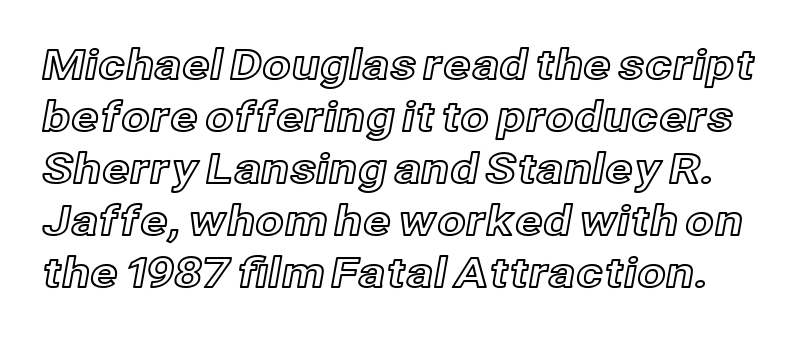
Q: Is the text italic (slanted)? A: Yes.
Q: Is the text underlined? A: No.
Q: Is the spacing between letters normal or unusually wide? A: Normal.
Q: Is the spacing between lines tight, normal or loose? A: Normal.
Q: Width (condensed, normal, or wide)? A: Normal.
Q: x-height? A: Medium.
Q: Monospaced? A: No.
